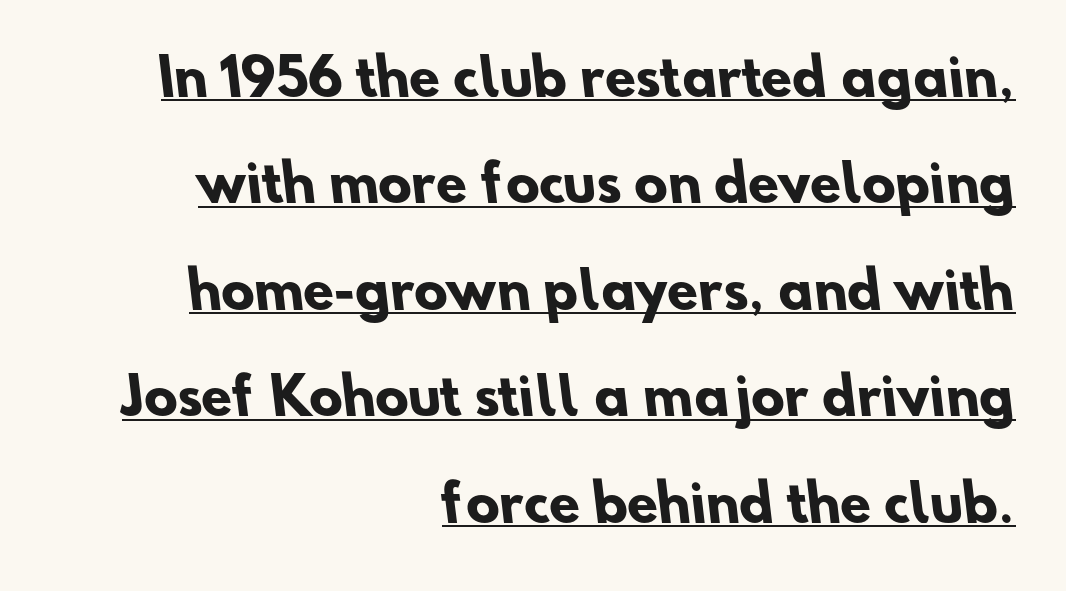
Q: Is the text bold? A: Yes.
Q: Is the typeface a serif or a sans-serif typeface? A: Sans-serif.
Q: Is the text underlined? A: Yes.
Q: How is the paragraph aligned? A: Right-aligned.
Q: Is the spacing between letters normal or unusually wide? A: Normal.
Q: Is the spacing between lines tight, normal or loose? A: Loose.
Q: Width (condensed, normal, or wide)? A: Normal.
Q: Stroke contrast? A: Low.
Q: x-height? A: Small.
Q: Monospaced? A: No.
